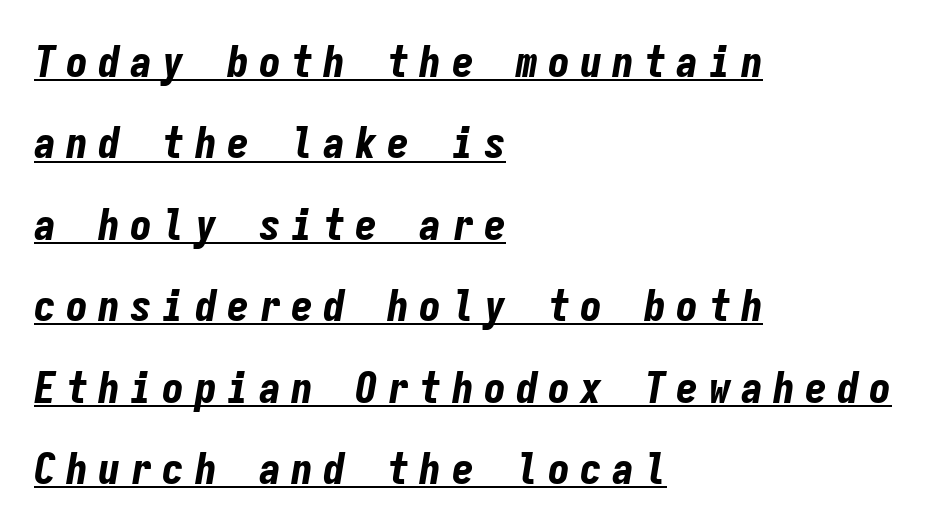
Q: Is the text bold? A: Yes.
Q: Is the text italic (slanted)? A: Yes, it leans right by about 9 degrees.
Q: Is the text underlined? A: Yes.
Q: How is the paragraph aligned? A: Left-aligned.
Q: Is the spacing between letters normal or unusually wide? A: Unusually wide.
Q: Width (condensed, normal, or wide)? A: Condensed.
Q: Stroke contrast? A: Low.
Q: x-height? A: Medium.
Q: Monospaced? A: Yes.
